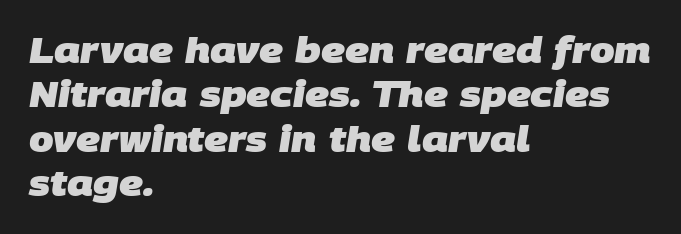
These words are printed bold, with thick strokes throughout. If you drew a ruler down the left edge, every line would touch it. The gap between lines stays unmarked. The letterforms sit shoulder to shoulder at normal distance. The passage shown is typed in a proportional face where columns would drift.
